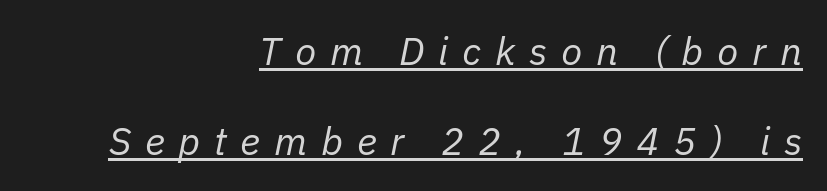
The image shows 39 px regular-weight type, italic (leaning right); set right-aligned, loose line spacing (2.3x), unusually wide letter spacing (+0.35 em), underlined; low stroke contrast and a medium x-height.
